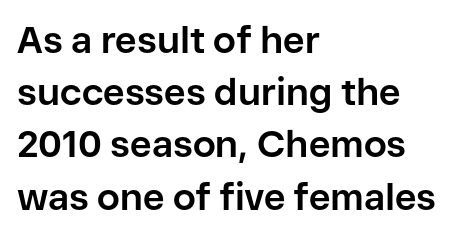
Q: Is the text bold? A: Yes.
Q: Is the text italic (slanted)? A: No, it is upright.
Q: Is the typeface a serif or a sans-serif typeface? A: Sans-serif.
Q: Is the text underlined? A: No.
Q: How is the paragraph aligned? A: Left-aligned.
Q: Is the spacing between letters normal or unusually wide? A: Normal.
Q: Is the spacing between lines tight, normal or loose? A: Normal.
Q: Width (condensed, normal, or wide)? A: Normal.
Q: Stroke contrast? A: Low.
Q: x-height? A: Medium.
Q: Monospaced? A: No.
